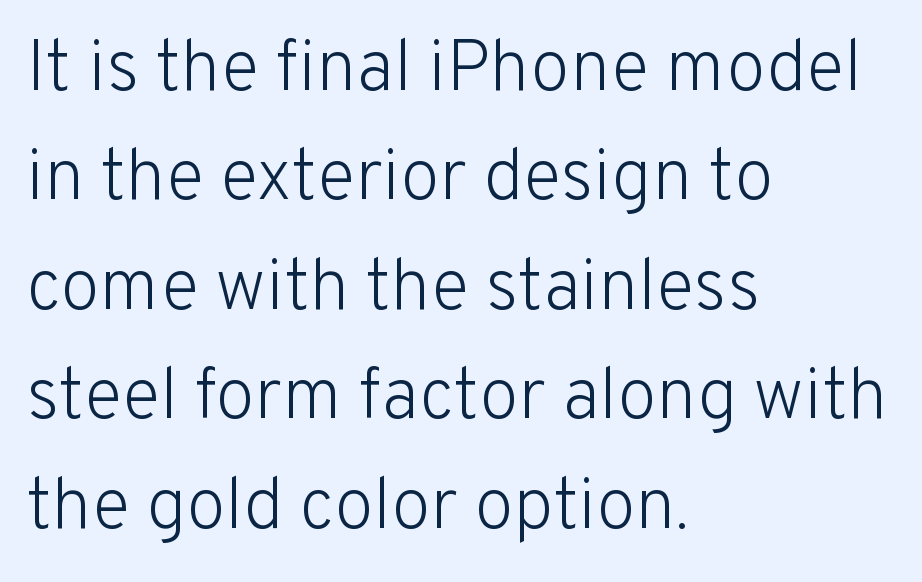
Regular leading. Is this a sans? Yes — the strokes have no serifs. Proportional: the letters do not fall into vertical columns. This rendering uses left alignment, leaving the right contour irregular.
